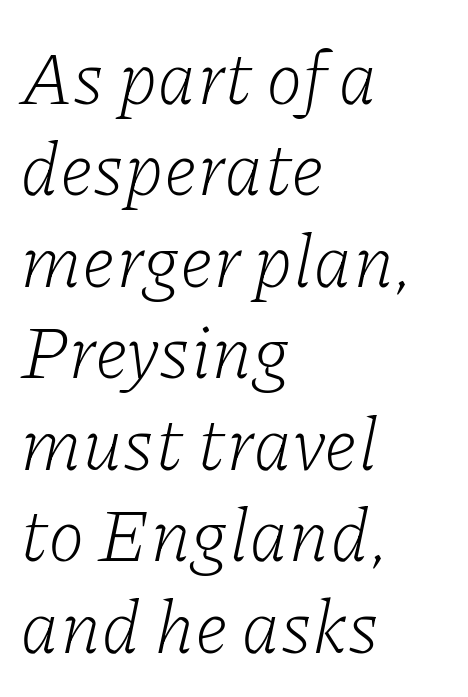
The image shows 75 px light serif type, italic (leaning right); set left-aligned, line spacing 1.22x, normal letter spacing, not underlined; low stroke contrast and a medium x-height.
